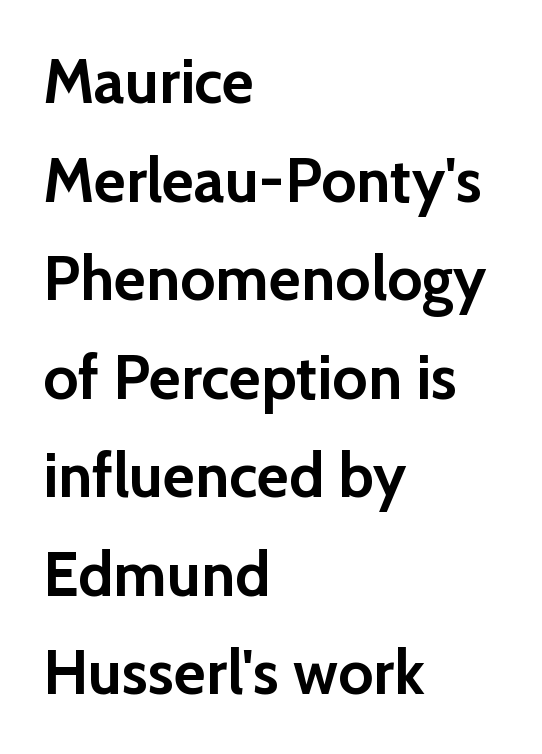
The type family on display is of the sans-serif kind. Tall strokes in this sample are plumb rather than angled. The sample has been set heavy, in full bold. This sample is left-justified, so line endings fall wherever the words run out.
